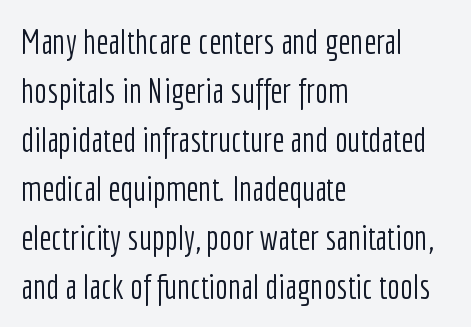
The image shows 34 px light, condensed sans-serif type, upright; set left-aligned, normal line spacing (1.44x), normal letter spacing, not underlined; low stroke contrast and a medium x-height.
